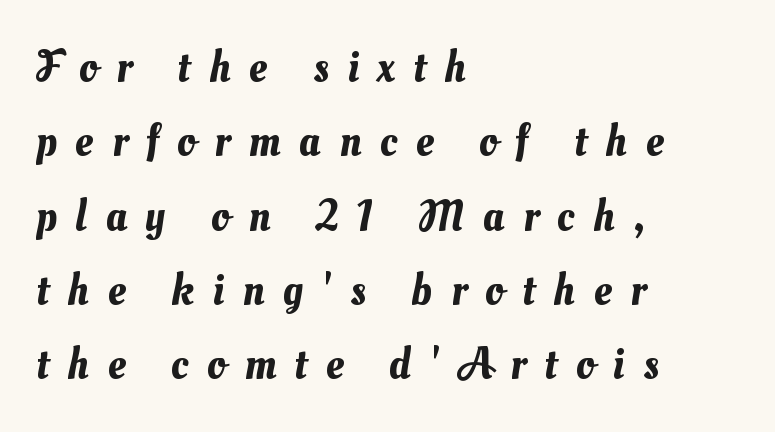
The image shows 44 px text type; set left-aligned, normal line spacing (1.69x), unusually wide letter spacing (+0.42 em), not underlined; medium stroke contrast and a small x-height.
